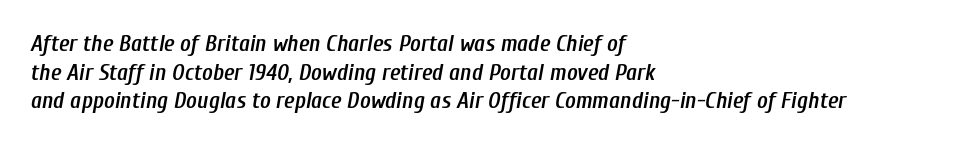
{"italic": "yes", "lean": "right", "slant_degrees": 10, "bold": "semi", "underline": "no", "align": "left", "line_spacing": "normal", "line_spacing_ratio": 1.25, "letter_spacing": "normal", "letter_spacing_em": 0.0, "glyph_px": 23}
